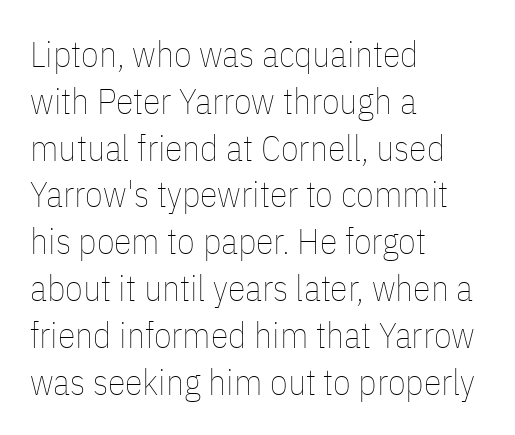
Alignment: flush left. Each new line begins a customary step beneath the previous one. Posture: vertical. A typesetter would call this zero additional tracking. The cut favours lightness, reaching ordinary text weight at its darkest. Character widths vary here, with narrow letters taking less room than wide ones.
